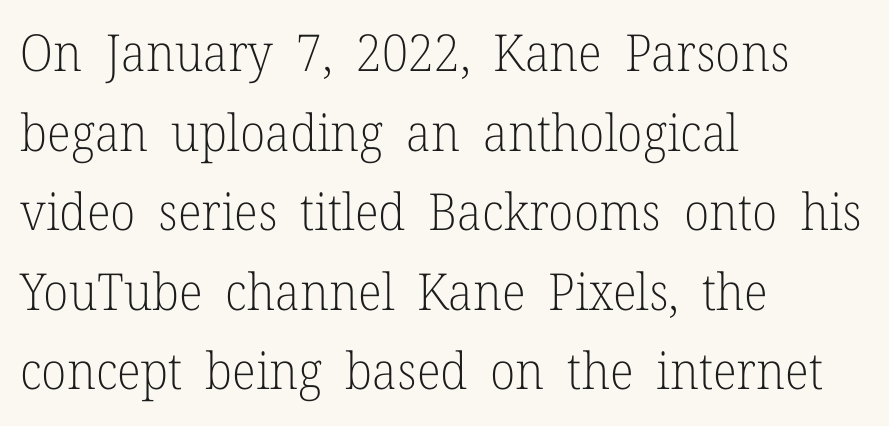
Is there any slant? The stems are plumb. The horizontal fit of the characters is conventional and even. Varying glyph widths throughout — classic text-font behaviour. Quick note: underline off. This sample uses a serif face.
